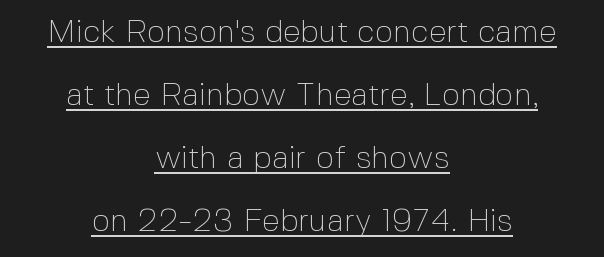
The image shows 32 px thin sans-serif type, upright; set centered, loose line spacing (1.97x), normal letter spacing, underlined; a medium x-height.
